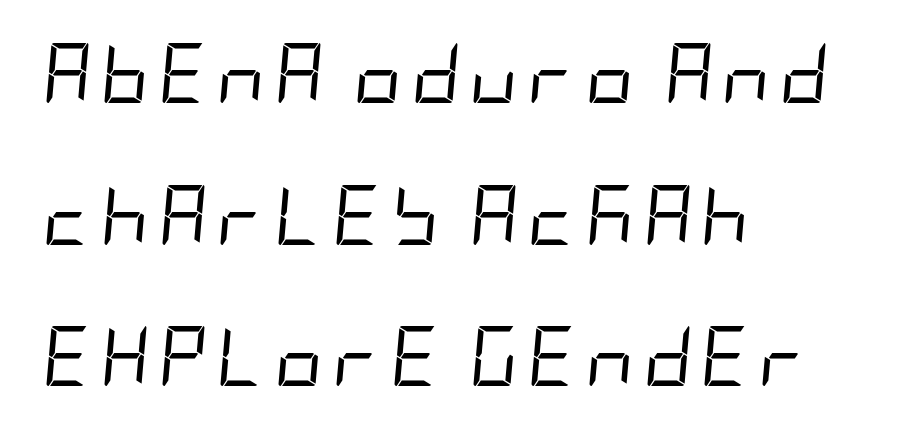
The passage shown is not bold in any degree. Just letters on the line, the space beneath them empty. If you measured baseline to baseline, you'd find a long distance. The passage shown leans; its letterforms are oblique. Notice how the passage keeps a crisp vertical edge on the left only.
